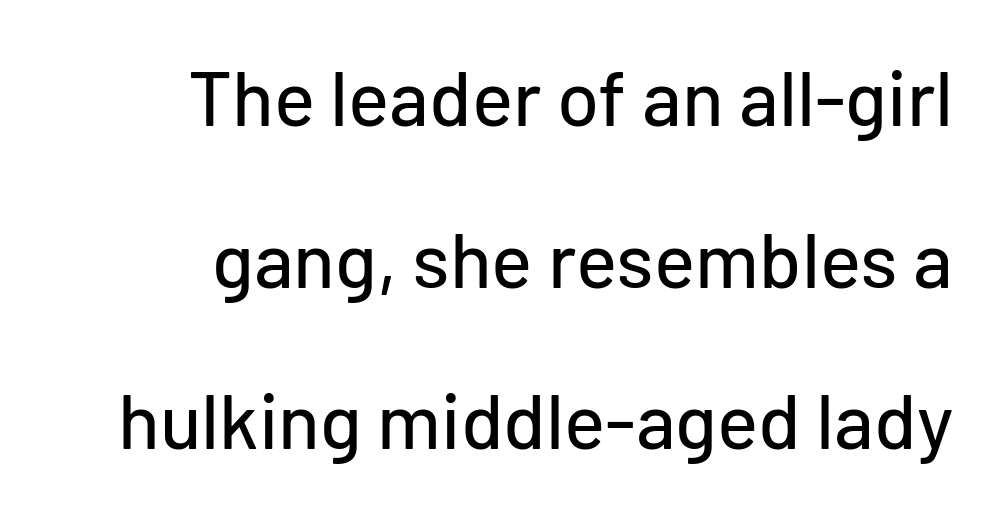
Unmarked baselines from the first word to the last. Layout note: lines flush right. It's the straight-up-and-down kind of type. The line texture is even and compact thanks to regular tracking. A typesetter would call this proportional, since set widths differ per character.
